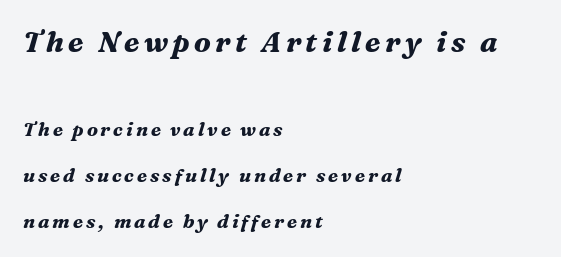
Q: Is the text bold? A: Yes.
Q: Is the text italic (slanted)? A: Yes, it leans right by about 16 degrees.
Q: Is the typeface a serif or a sans-serif typeface? A: Serif.
Q: Is the text underlined? A: No.
Q: How is the paragraph aligned? A: Left-aligned.
Q: Is the spacing between lines tight, normal or loose? A: Loose.
Q: Which block of text is set in a larger size, the first (top) or the second (bottom)? A: The first (top) one.
Q: Width (condensed, normal, or wide)? A: Normal.
Q: Stroke contrast? A: Medium.
Q: x-height? A: Medium.
Q: Monospaced? A: No.
